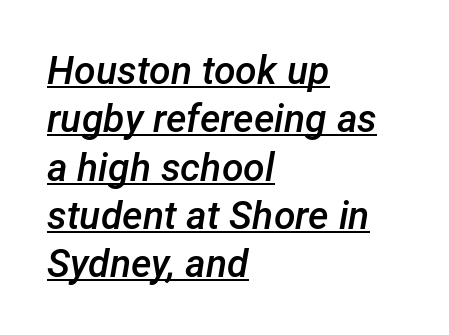
Proportional: the letters do not fall into vertical columns. Emphasis by weight is partial: semibold. Does the copy run flush right? No — it runs flush left. A rule runs beneath these lines of type.
